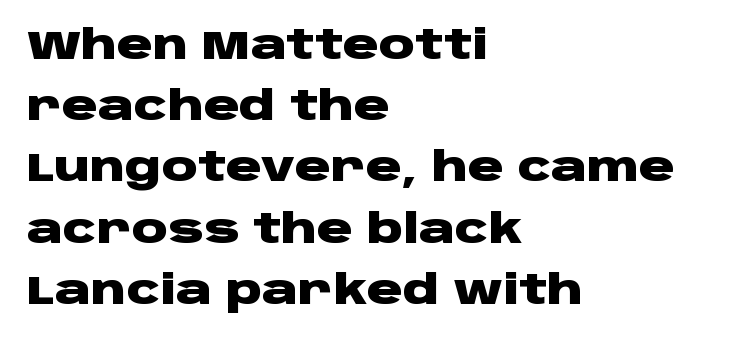
The typesetter chose a ragged-right arrangement here. The gap between lines stays unmarked. Horizontal bands of white between lines are of average thickness. Is this a sans? Yes — the strokes have no serifs.
